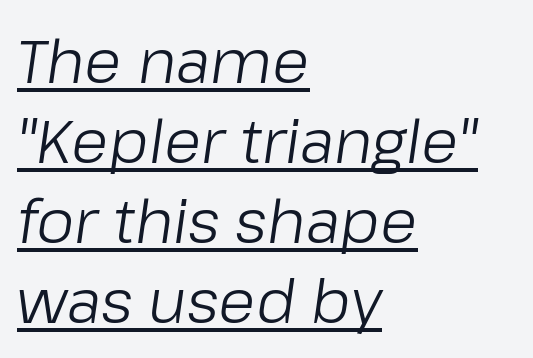
Q: Is the text bold? A: No.
Q: Is the text italic (slanted)? A: Yes, it leans right by about 8 degrees.
Q: Is the text underlined? A: Yes.
Q: How is the paragraph aligned? A: Left-aligned.
Q: Is the spacing between letters normal or unusually wide? A: Normal.
Q: Is the spacing between lines tight, normal or loose? A: Normal.
Q: Width (condensed, normal, or wide)? A: Normal.
Q: Stroke contrast? A: Low.
Q: x-height? A: Medium.
Q: Monospaced? A: No.
